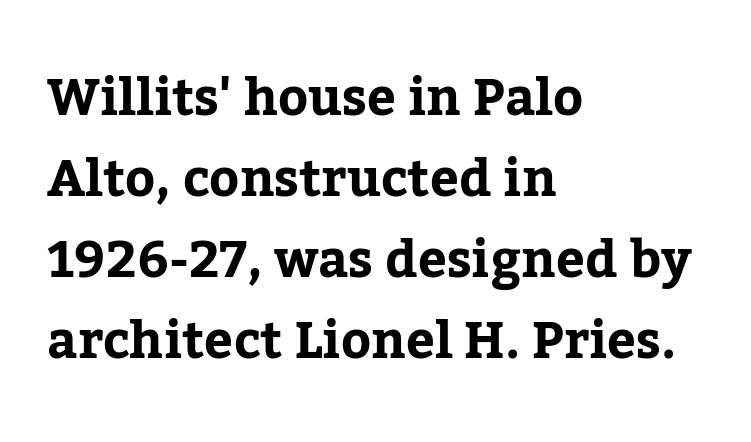
{"serif": "yes", "italic": "no", "width": "normal", "stroke_contrast": "low", "x_height": "medium", "monospaced": "no", "underline": "no", "align": "left", "line_spacing": "normal", "line_spacing_ratio": 1.59, "letter_spacing": "normal", "letter_spacing_em": 0.0, "glyph_px": 51}
